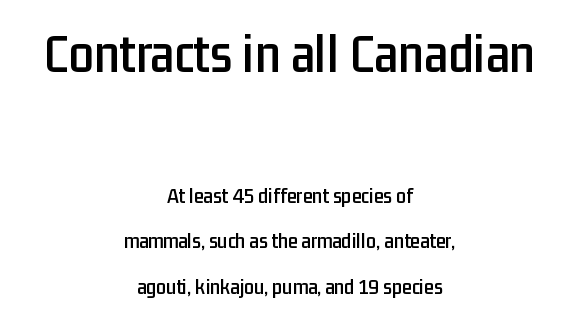
Beneath every word, the page is bare. Posture: upright roman. Glyph-to-glyph distance matches everyday printed text. Look at the glyph heights: the upper group is clearly the bigger setting.
